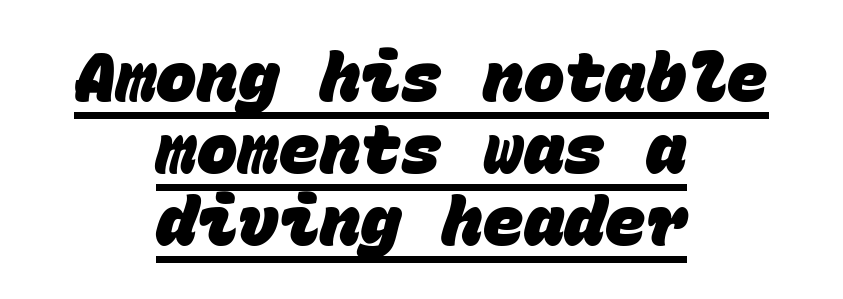
The image shows 68 px heavy sans-serif type, monospaced; set centered, tight line spacing (1.06x), normal letter spacing, underlined; low stroke contrast and a large x-height.
